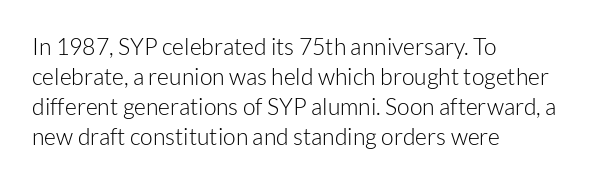
{"italic": "no", "bold": "no", "underline": "no", "align": "left", "line_spacing": "normal", "line_spacing_ratio": 1.3, "letter_spacing": "normal", "letter_spacing_em": 0.0, "glyph_px": 23}
